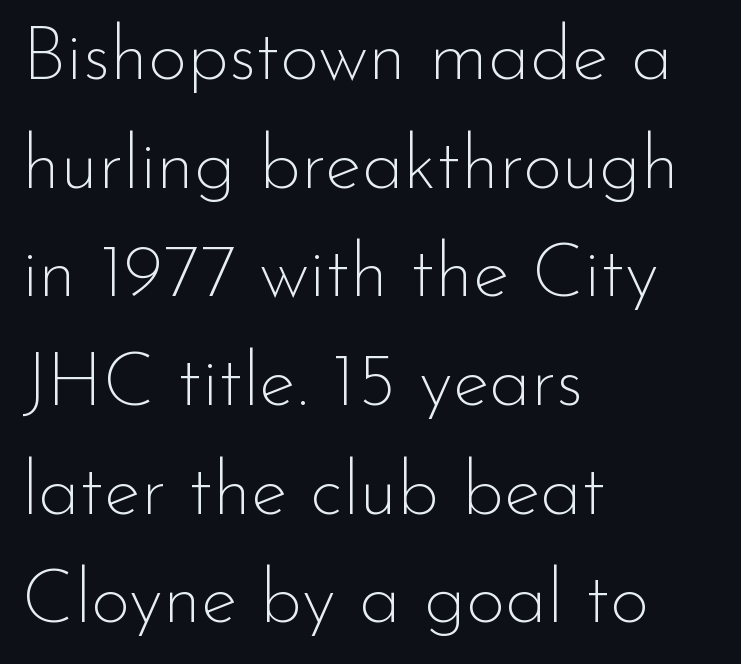
The image shows 76 px thin sans-serif type, upright; set left-aligned, normal line spacing (1.43x), normal letter spacing, not underlined; low stroke contrast and a small x-height.
